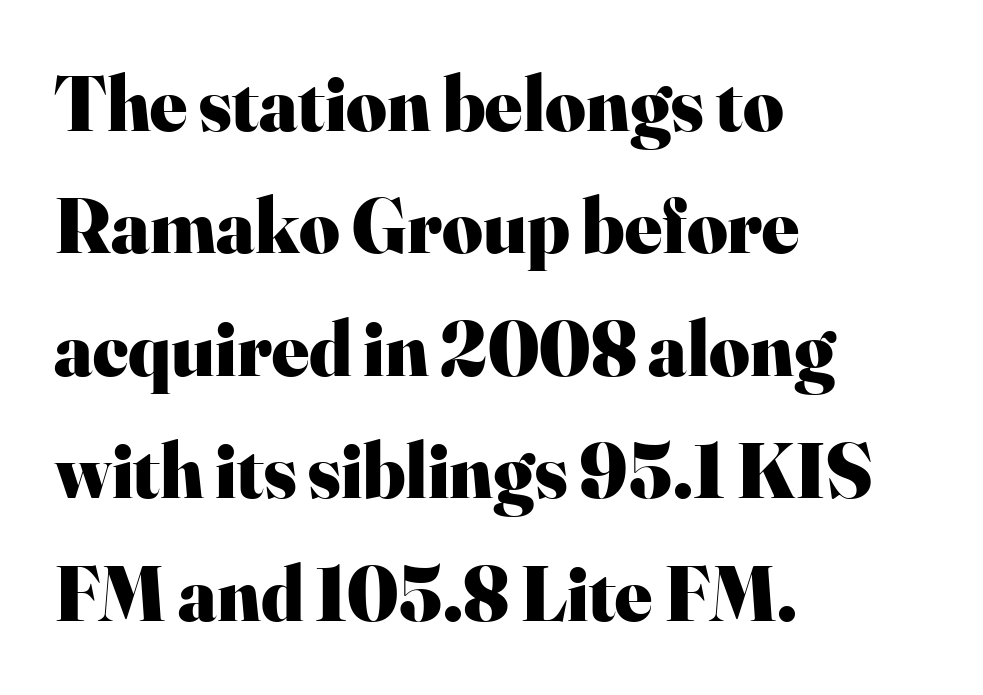
The image shows 78 px heavy serif type, upright; set left-aligned, normal line spacing (1.57x), normal letter spacing, not underlined; high stroke contrast and a small x-height.
